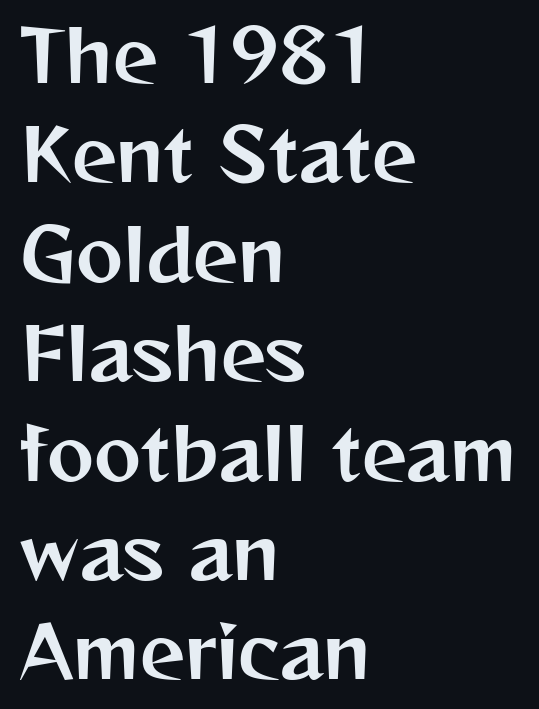
The designer left line spacing at the default. Nothing unusual about the tracking: characters are spaced as the font intends. Do the characters align in a grid? No, the font is proportional. Serifs: no, the terminals of the letterforms are clean. Short and long lines alike share a common starting point at left.
